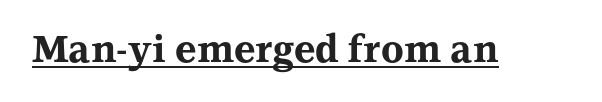
{"serif": "yes", "italic": "no", "bold": "yes", "weight": "bold", "width": "wide", "stroke_contrast": "medium", "x_height": "medium", "monospaced": "no", "underline": "yes", "letter_spacing": "normal", "letter_spacing_em": 0.0, "glyph_px": 37}
